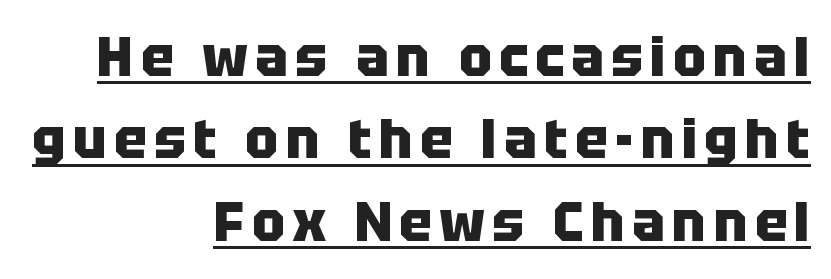
{"serif": "no", "italic": "no", "bold": "yes", "weight": "heavy", "width": "normal", "stroke_contrast": "low", "x_height": "large", "monospaced": "no", "underline": "yes", "align": "right", "line_spacing": "normal", "line_spacing_ratio": 1.5, "glyph_px": 55}
